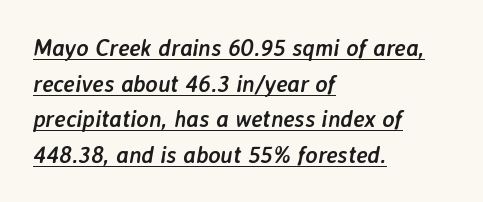
The image shows 23 px bold type, italic (leaning right); set left-aligned, normal line spacing (1.55x), normal letter spacing, underlined.
